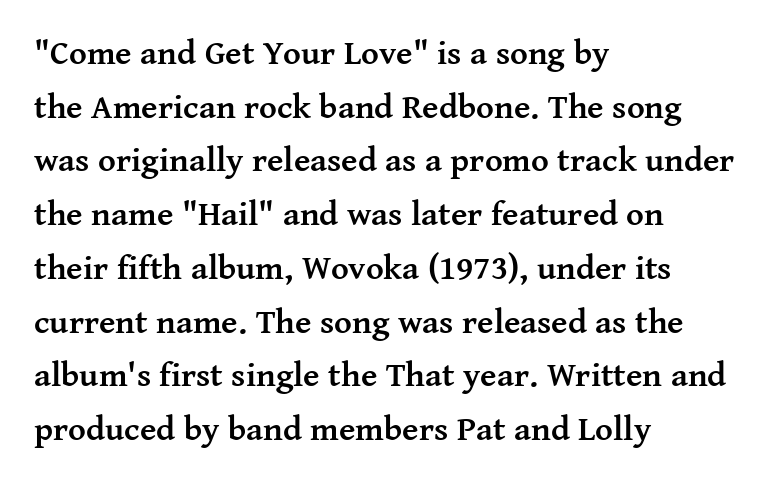
The image shows 34 px semibold serif type, upright; set left-aligned, normal line spacing (1.58x), normal letter spacing, not underlined; medium stroke contrast and a medium x-height.
